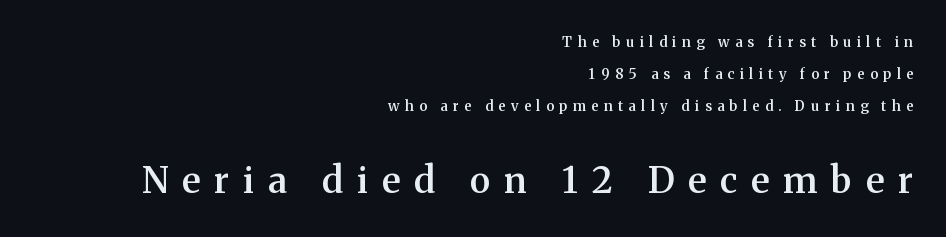
The image shows 36 px semibold serif type, upright; set right-aligned, loose line spacing (2.27x), unusually wide letter spacing (+0.39 em), not underlined; the second (bottom) block is 2.57x larger; medium stroke contrast and a medium x-height.
